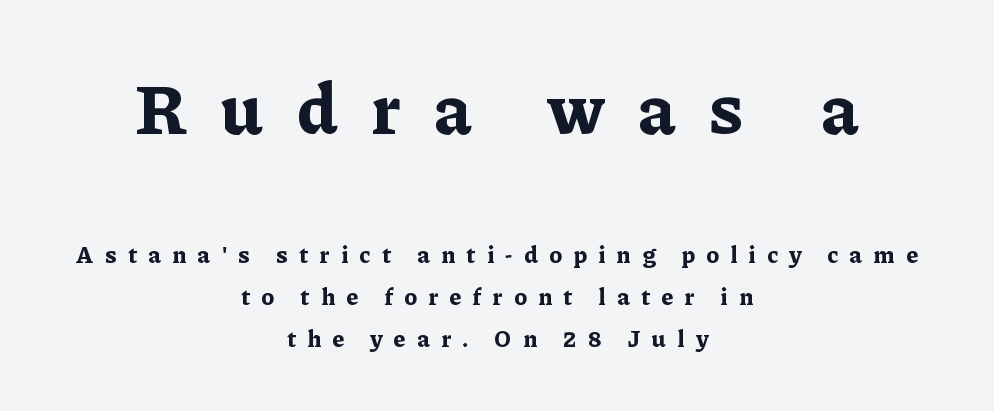
{"serif": "yes", "italic": "no", "bold": "yes", "weight": "bold", "width": "normal", "stroke_contrast": "low", "x_height": "medium", "monospaced": "no", "underline": "no", "align": "center", "line_spacing_ratio": 1.75, "letter_spacing": "wide", "letter_spacing_em": 0.48, "larger_block": "first", "size_ratio": 2.96, "glyph_px": 71}
